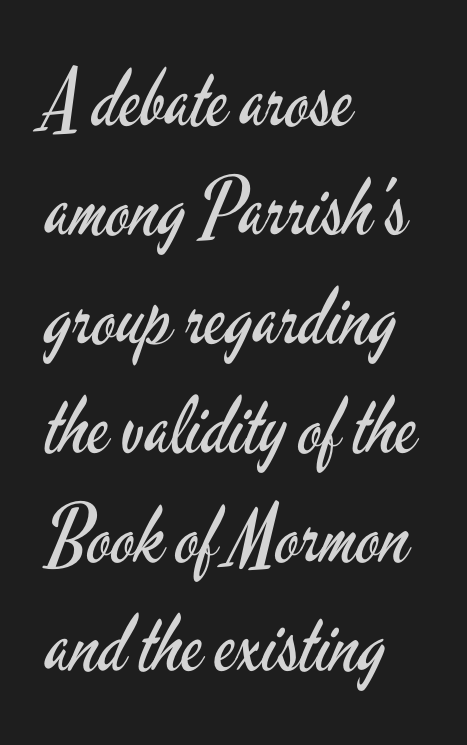
Q: Is the text bold? A: No.
Q: Is the text italic (slanted)? A: Yes.
Q: Is the typeface a serif or a sans-serif typeface? A: Sans-serif.
Q: Is the text underlined? A: No.
Q: How is the paragraph aligned? A: Left-aligned.
Q: Is the spacing between letters normal or unusually wide? A: Normal.
Q: Is the spacing between lines tight, normal or loose? A: Normal.
Q: Width (condensed, normal, or wide)? A: Condensed.
Q: Stroke contrast? A: Low.
Q: x-height? A: Small.
Q: Monospaced? A: No.
